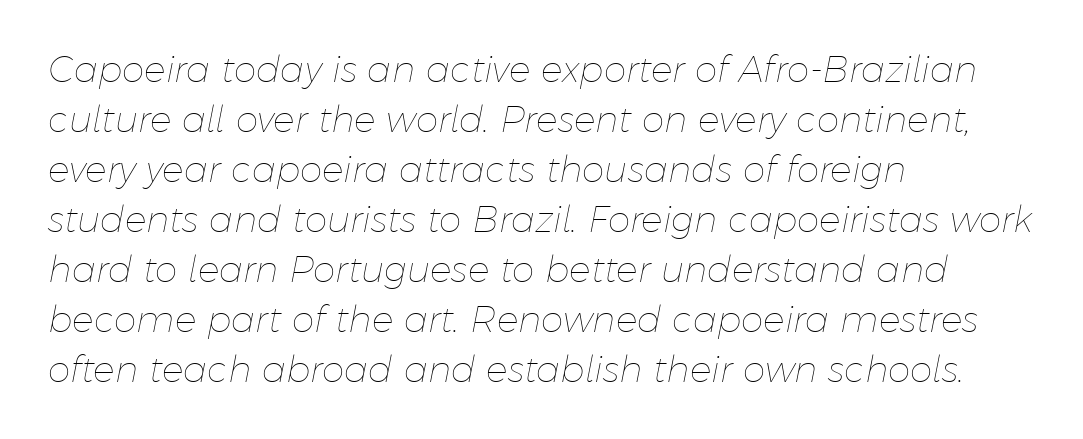
The image shows 36 px thin type, italic (leaning right); set left-aligned, normal line spacing (1.39x), normal letter spacing, not underlined; low stroke contrast and a medium x-height.
